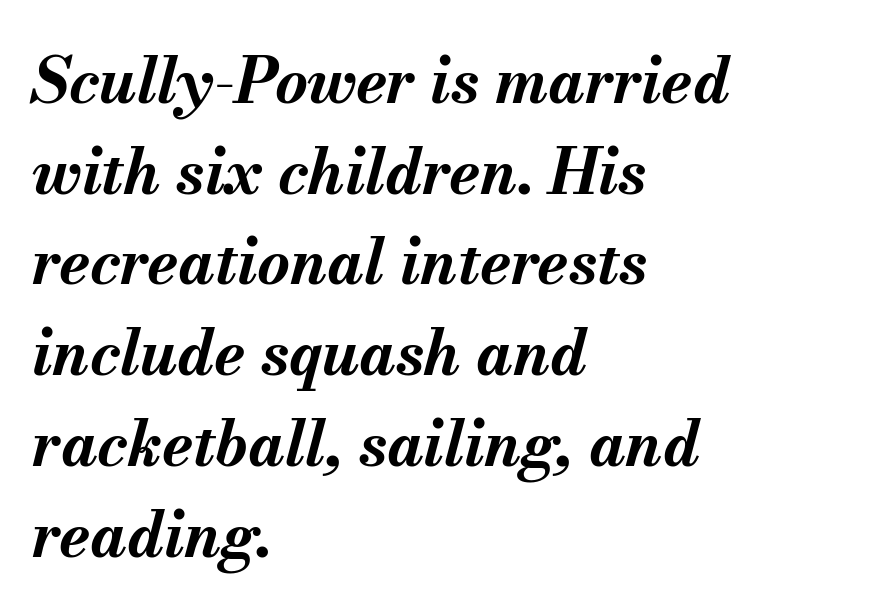
All the whitespace from short lines collects on the right. The passage shown is typed in a proportional face where columns would drift. Weight: bold. This is oblique type, the kind used for emphasis or titles. The specimen omits any rule beneath the text block's lines.
